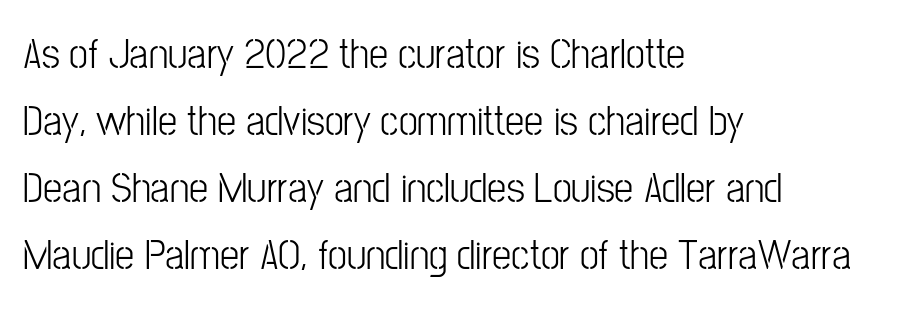
{"serif": "no", "italic": "no", "bold": "no", "weight": "light", "width": "condensed", "stroke_contrast": "low", "x_height": "medium", "monospaced": "no", "underline": "no", "align": "left", "line_spacing": "normal", "line_spacing_ratio": 1.56, "letter_spacing": "normal", "letter_spacing_em": 0.0, "glyph_px": 43}
